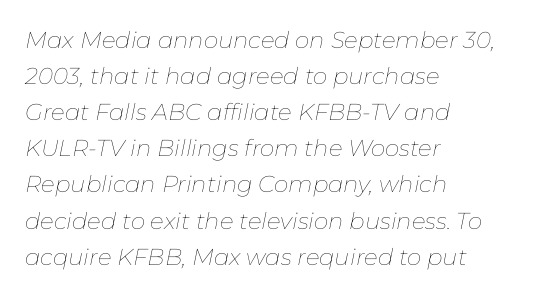
Q: Is the text bold? A: No.
Q: Is the text italic (slanted)? A: Yes, it leans right by about 11 degrees.
Q: Is the text underlined? A: No.
Q: How is the paragraph aligned? A: Left-aligned.
Q: Is the spacing between letters normal or unusually wide? A: Normal.
Q: Is the spacing between lines tight, normal or loose? A: Normal.
